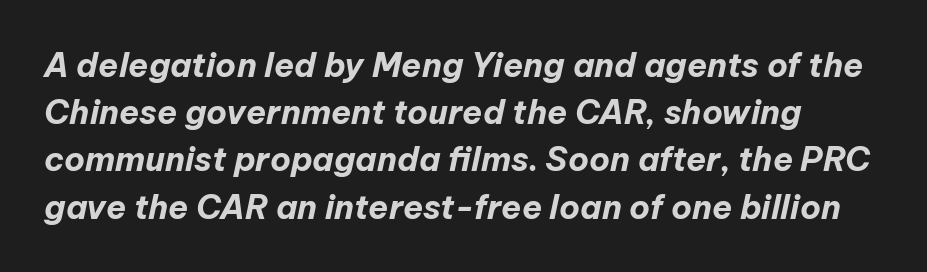
The image shows 33 px bold type, italic (leaning right); set normal line spacing (1.43x), normal letter spacing, not underlined; low stroke contrast and a medium x-height.
